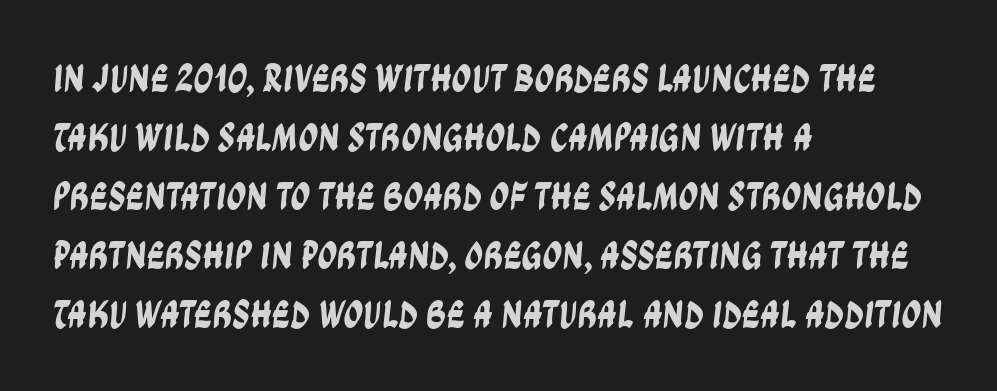
Think of a printed novel: that variable character pitch is what you see here. Short and long lines alike share a common starting point at left. The line texture is even and compact thanks to regular tracking. Has an underline been added? It has not. Compared with typical paragraphs, the rows here are spaced about the same.
